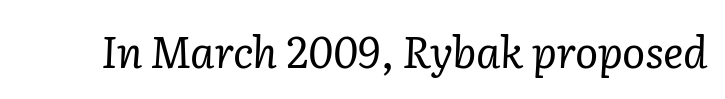
Q: Is the text bold? A: No.
Q: Is the text italic (slanted)? A: Yes, it leans right by about 2 degrees.
Q: Is the typeface a serif or a sans-serif typeface? A: Serif.
Q: Is the text underlined? A: No.
Q: Is the spacing between letters normal or unusually wide? A: Normal.
Q: Width (condensed, normal, or wide)? A: Normal.
Q: Stroke contrast? A: Low.
Q: x-height? A: Medium.
Q: Monospaced? A: No.
